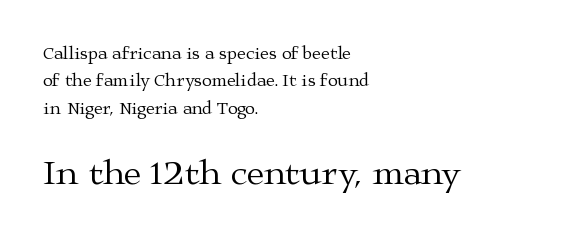
The image shows 35 px regular-weight, wide serif type, upright; set left-aligned, normal line spacing (1.52x), normal letter spacing, not underlined; the second (bottom) block is 1.94x larger; medium stroke contrast and a medium x-height.
